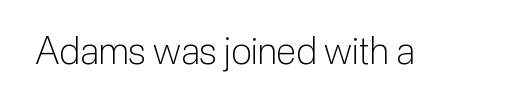
The image shows 37 px light sans-serif type, upright; set normal letter spacing, not underlined; low stroke contrast and a medium x-height.
